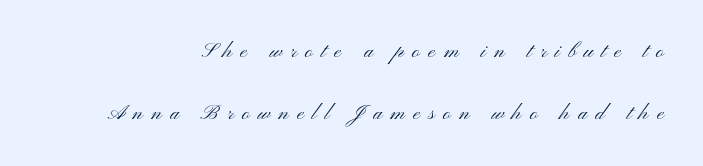
Q: Is the text bold? A: No.
Q: Is the text italic (slanted)? A: Yes.
Q: Is the text underlined? A: No.
Q: Is the spacing between letters normal or unusually wide? A: Unusually wide.
Q: Is the spacing between lines tight, normal or loose? A: Loose.
